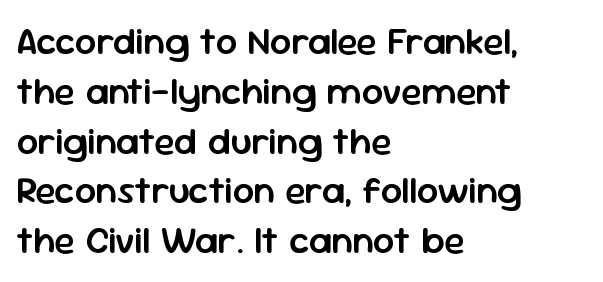
{"serif": "no", "italic": "no", "bold": "semi", "weight": "semibold", "width": "normal", "stroke_contrast": "low", "x_height": "medium", "monospaced": "no", "underline": "no", "align": "left", "line_spacing": "normal", "line_spacing_ratio": 1.31, "letter_spacing": "normal", "letter_spacing_em": 0.0, "glyph_px": 38}
